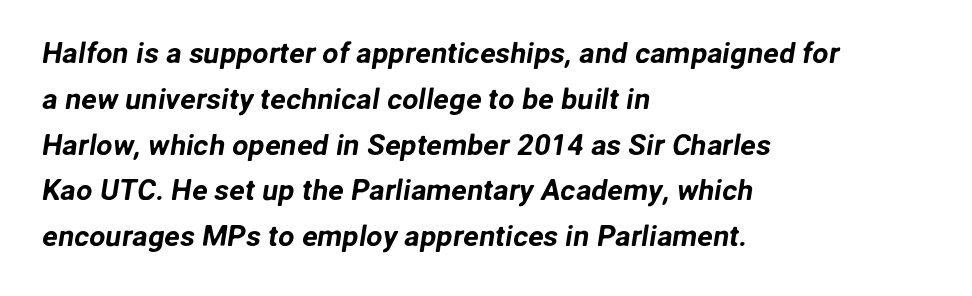
Q: Is the typeface a serif or a sans-serif typeface? A: Sans-serif.
Q: Is the text underlined? A: No.
Q: How is the paragraph aligned? A: Left-aligned.
Q: Is the spacing between letters normal or unusually wide? A: Normal.
Q: Is the spacing between lines tight, normal or loose? A: Normal.
Q: Width (condensed, normal, or wide)? A: Normal.
Q: Stroke contrast? A: Low.
Q: x-height? A: Medium.
Q: Monospaced? A: No.
